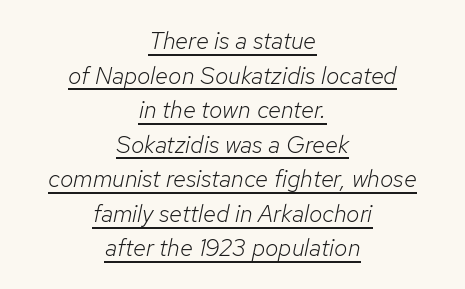
Looking at the ascenders, they clearly lean. Look at the tracking — it's just the regular setting, nothing added. Notice how descenders clear the ascenders below comfortably — that's standard leading. Each stroke keeps to a modest, everyday thickness or less. Like a heading marked for emphasis, these lines bear an underscore.
